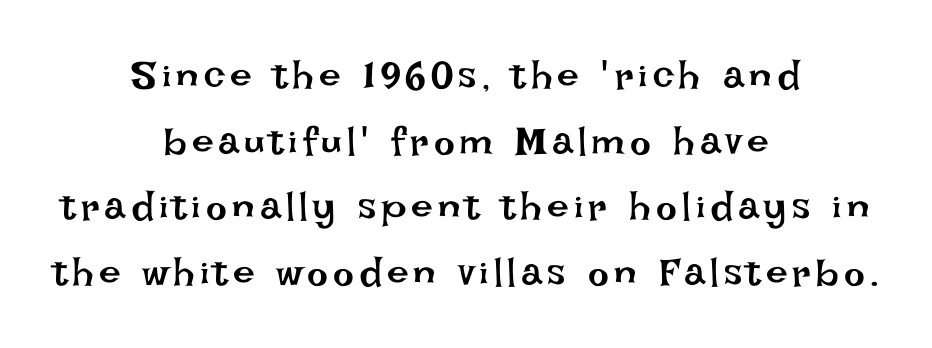
Q: Is the text bold? A: No.
Q: Is the text italic (slanted)? A: No, it is upright.
Q: Is the text underlined? A: No.
Q: How is the paragraph aligned? A: Centered.
Q: Is the spacing between lines tight, normal or loose? A: Normal.
Q: Width (condensed, normal, or wide)? A: Normal.
Q: Stroke contrast? A: Low.
Q: x-height? A: Large.
Q: Monospaced? A: No.
